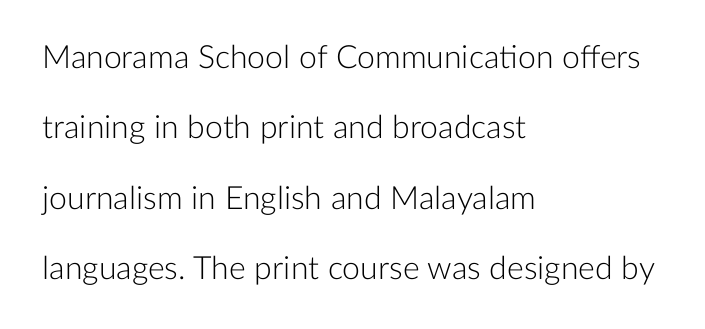
{"serif": "no", "italic": "no", "bold": "no", "weight": "light", "width": "normal", "stroke_contrast": "low", "x_height": "medium", "monospaced": "no", "underline": "no", "align": "left", "line_spacing": "loose", "line_spacing_ratio": 2.2, "letter_spacing": "normal", "letter_spacing_em": 0.0, "glyph_px": 32}
